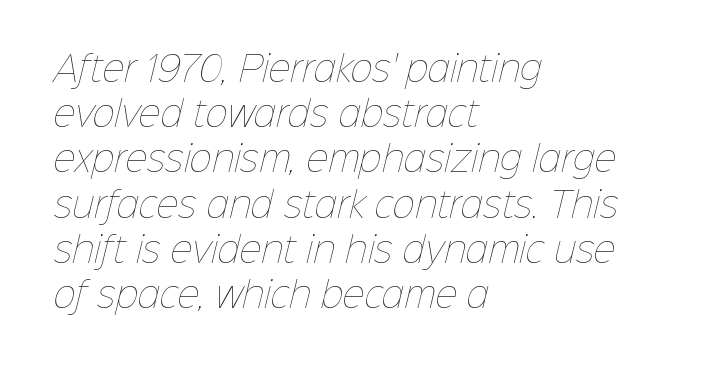
The image shows 34 px thin type; set left-aligned, normal line spacing (1.33x), normal letter spacing, not underlined; low stroke contrast and a medium x-height.
